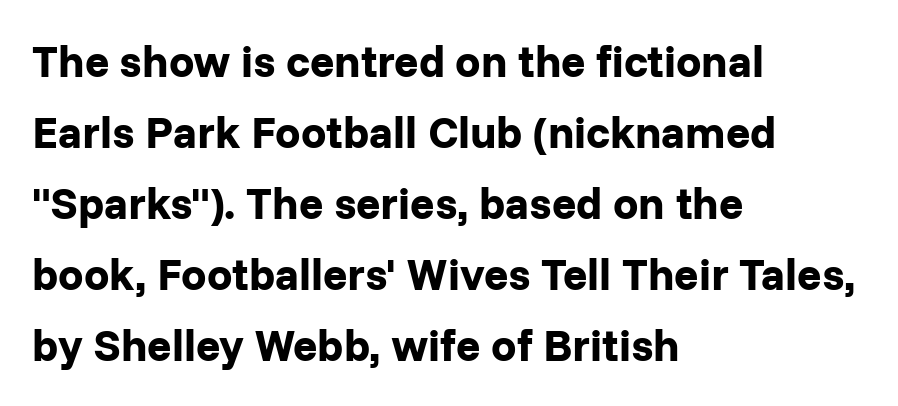
{"serif": "no", "italic": "no", "bold": "yes", "weight": "bold", "width": "normal", "stroke_contrast": "low", "x_height": "medium", "monospaced": "no", "underline": "no", "align": "left", "line_spacing": "normal", "line_spacing_ratio": 1.58, "letter_spacing": "normal", "letter_spacing_em": 0.0, "glyph_px": 45}
